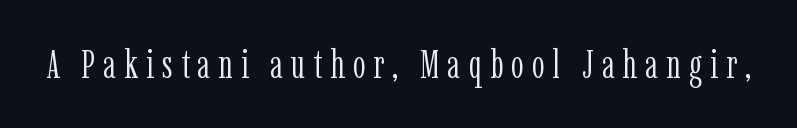
Q: Is the text bold? A: No.
Q: Is the text italic (slanted)? A: No, it is upright.
Q: Is the typeface a serif or a sans-serif typeface? A: Serif.
Q: Is the text underlined? A: No.
Q: Is the spacing between letters normal or unusually wide? A: Unusually wide.
Q: Width (condensed, normal, or wide)? A: Condensed.
Q: Stroke contrast? A: Low.
Q: x-height? A: Medium.
Q: Monospaced? A: No.
